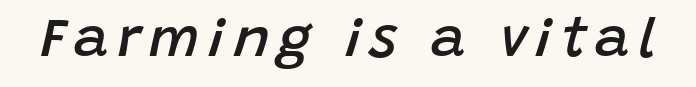
{"italic": "yes", "lean": "right", "slant_degrees": 15, "bold": "semi", "weight": "semibold", "width": "normal", "stroke_contrast": "low", "x_height": "large", "monospaced": "no", "underline": "no", "glyph_px": 54}
